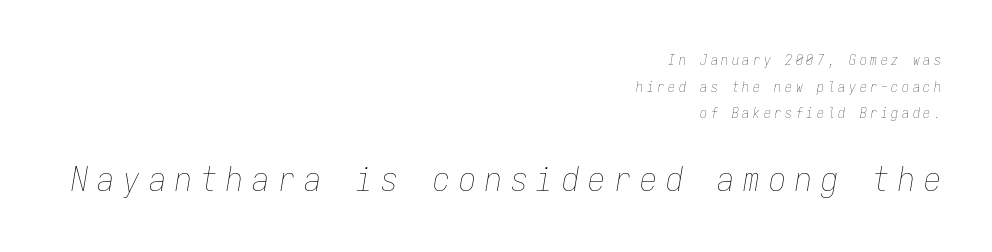
{"italic": "yes", "lean": "right", "slant_degrees": 9, "bold": "no", "weight": "thin", "width": "condensed", "stroke_contrast": "low", "x_height": "medium", "monospaced": "yes", "underline": "no", "align": "right", "line_spacing": "loose", "line_spacing_ratio": 1.9, "letter_spacing": "wide", "letter_spacing_em": 0.26, "larger_block": "second", "size_ratio": 2.43, "glyph_px": 34}
